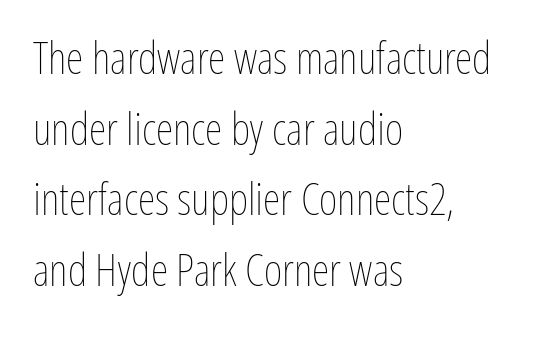
{"italic": "no", "bold": "no", "weight": "thin", "width": "condensed", "stroke_contrast": "low", "x_height": "medium", "monospaced": "no", "underline": "no", "align": "left", "line_spacing": "normal", "line_spacing_ratio": 1.57, "letter_spacing": "normal", "letter_spacing_em": 0.0, "glyph_px": 45}
